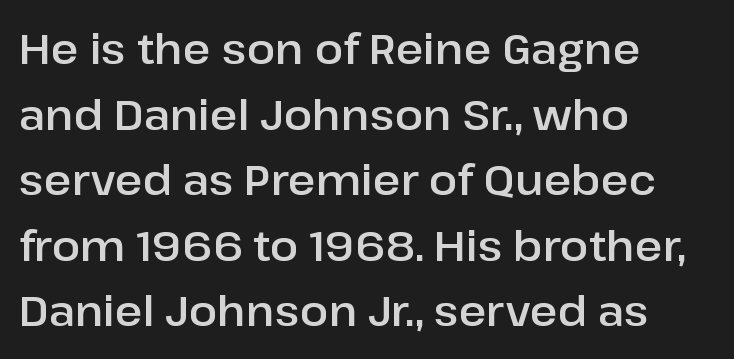
Ascenders rise straight up at ninety degrees. A normal amount of white space separates one row of letters from the next. Alignment: flush left. Examine the stroke ends and you'll find no serifs. Spacing between characters is what you'd get straight out of the box.
